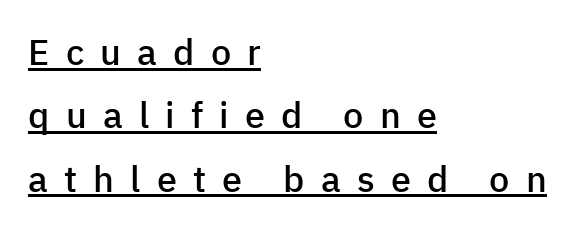
{"serif": "no", "italic": "no", "bold": "semi", "weight": "semibold", "width": "normal", "stroke_contrast": "low", "x_height": "medium", "monospaced": "no", "underline": "yes", "align": "left", "line_spacing_ratio": 1.76, "letter_spacing": "wide", "letter_spacing_em": 0.45, "glyph_px": 36}
